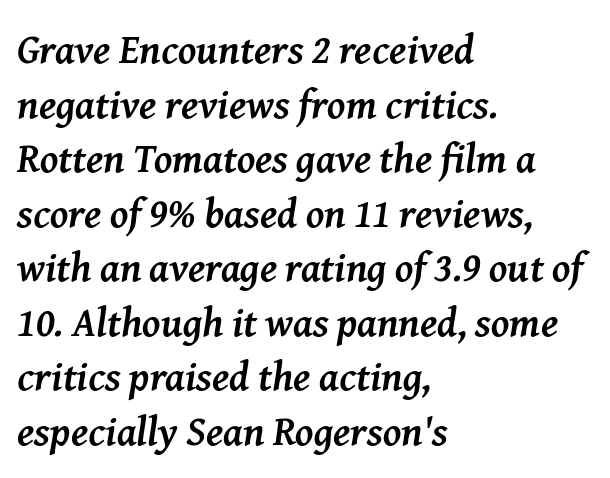
Q: Is the text bold? A: Yes.
Q: Is the text italic (slanted)? A: Yes, it leans right by about 8 degrees.
Q: Is the typeface a serif or a sans-serif typeface? A: Serif.
Q: Is the text underlined? A: No.
Q: How is the paragraph aligned? A: Left-aligned.
Q: Is the spacing between letters normal or unusually wide? A: Normal.
Q: Is the spacing between lines tight, normal or loose? A: Normal.
Q: Width (condensed, normal, or wide)? A: Normal.
Q: Stroke contrast? A: Medium.
Q: x-height? A: Medium.
Q: Monospaced? A: No.
